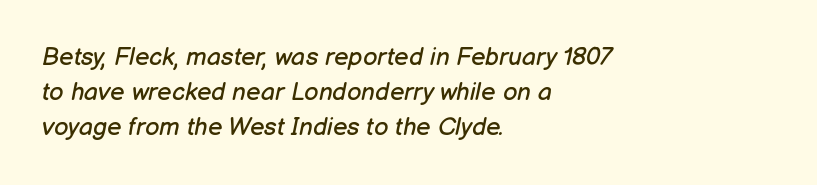
The letters sit at their default tracking, neither squeezed nor spread. The passage is arranged the way most books set body copy — flush left. Stems and bowls with no extra thickness — not bold. Vertical spacing — default.
